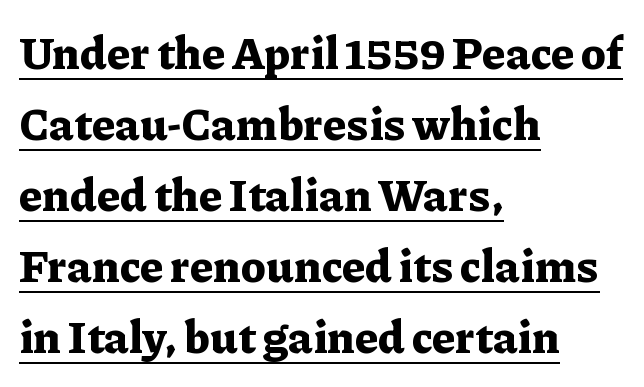
{"serif": "yes", "italic": "no", "bold": "yes", "weight": "bold", "width": "normal", "stroke_contrast": "low", "x_height": "medium", "monospaced": "no", "underline": "yes", "align": "left", "line_spacing": "normal", "line_spacing_ratio": 1.58, "letter_spacing": "normal", "letter_spacing_em": 0.0, "glyph_px": 45}
